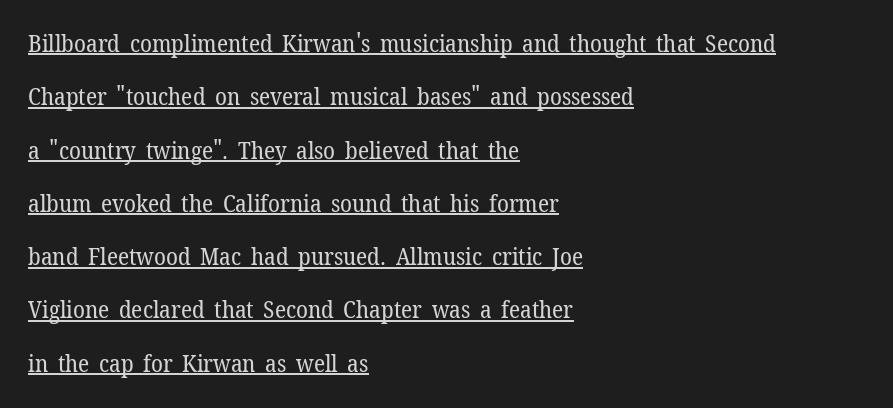
{"italic": "no", "bold": "no", "underline": "yes", "align": "left", "line_spacing": "loose", "line_spacing_ratio": 2.22, "letter_spacing": "normal", "letter_spacing_em": 0.0, "glyph_px": 24}
